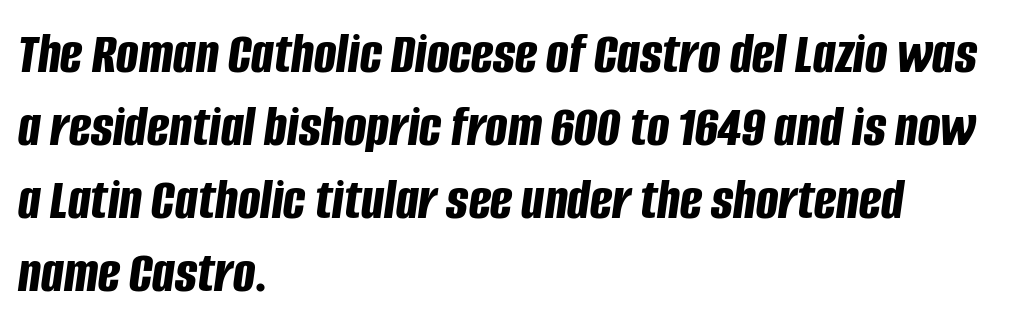
The lettering tilts uniformly, giving the passage an italic look. Line beginnings align vertically; line endings do not. Letter spacing: default. The passage shown is not underscored anywhere. Do the characters align in a grid? No, the font is proportional. You'd pick this weight for a headline — it's a proper bold.
